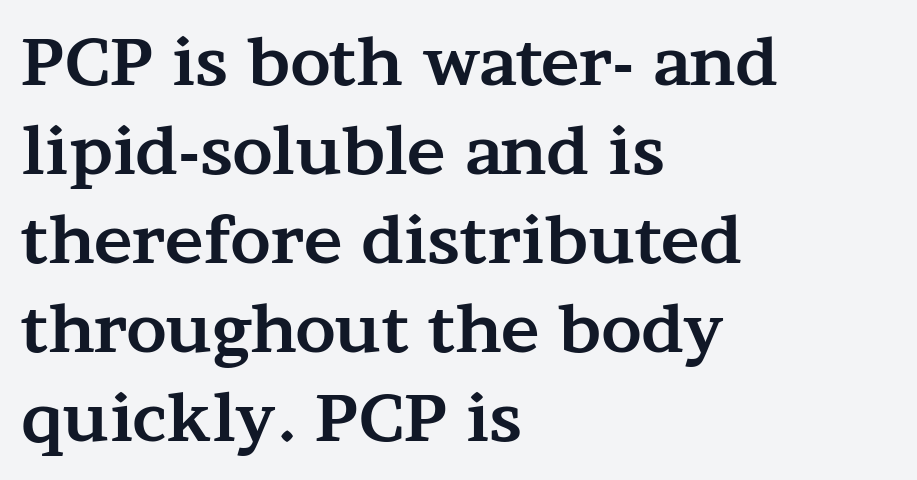
Q: Is the text bold? A: Yes.
Q: Is the text italic (slanted)? A: No, it is upright.
Q: Is the typeface a serif or a sans-serif typeface? A: Serif.
Q: Is the text underlined? A: No.
Q: How is the paragraph aligned? A: Left-aligned.
Q: Is the spacing between letters normal or unusually wide? A: Normal.
Q: Is the spacing between lines tight, normal or loose? A: Normal.
Q: Width (condensed, normal, or wide)? A: Wide.
Q: Stroke contrast? A: Medium.
Q: x-height? A: Medium.
Q: Monospaced? A: No.
